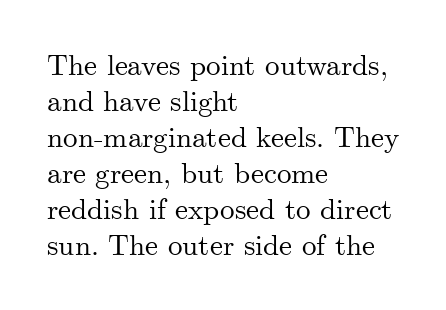
The image shows 29 px serif type, upright; set left-aligned, line spacing 1.24x, normal letter spacing, not underlined; medium stroke contrast and a small x-height.
